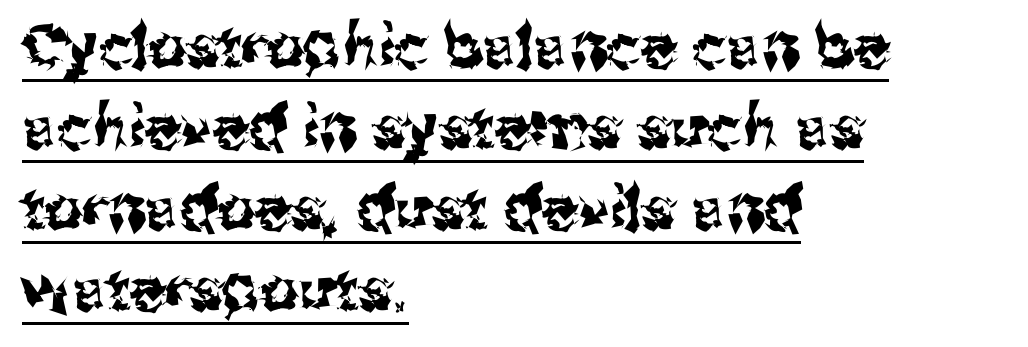
Q: Is the text italic (slanted)? A: No, it is upright.
Q: Is the typeface a serif or a sans-serif typeface? A: Sans-serif.
Q: Is the text underlined? A: Yes.
Q: How is the paragraph aligned? A: Left-aligned.
Q: Is the spacing between letters normal or unusually wide? A: Normal.
Q: Is the spacing between lines tight, normal or loose? A: Normal.
Q: Width (condensed, normal, or wide)? A: Normal.
Q: Stroke contrast? A: Medium.
Q: x-height? A: Medium.
Q: Monospaced? A: No.
